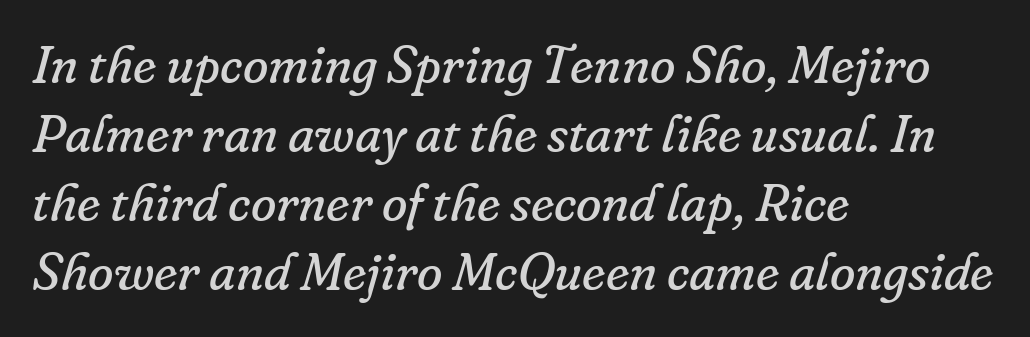
{"serif": "yes", "italic": "yes", "lean": "right", "slant_degrees": 16, "bold": "no", "weight": "regular", "width": "normal", "stroke_contrast": "low", "x_height": "small", "monospaced": "no", "underline": "no", "align": "left", "line_spacing": "normal", "line_spacing_ratio": 1.33, "letter_spacing": "normal", "letter_spacing_em": 0.0, "glyph_px": 52}
